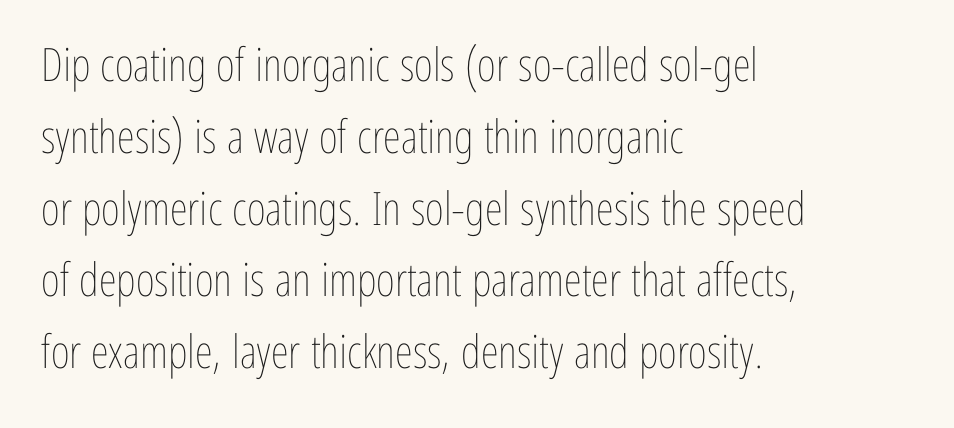
{"italic": "no", "bold": "no", "weight": "thin", "width": "condensed", "stroke_contrast": "low", "x_height": "medium", "monospaced": "no", "underline": "no", "align": "left", "line_spacing": "normal", "line_spacing_ratio": 1.56, "letter_spacing": "normal", "letter_spacing_em": 0.0, "glyph_px": 46}
